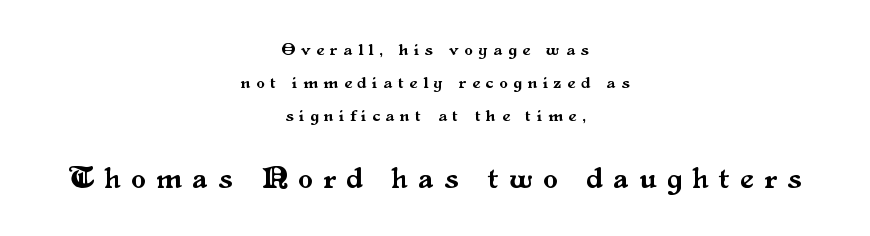
{"serif": "yes", "italic": "no", "width": "normal", "stroke_contrast": "medium", "x_height": "small", "monospaced": "no", "underline": "no", "align": "center", "line_spacing": "loose", "line_spacing_ratio": 1.94, "letter_spacing": "wide", "letter_spacing_em": 0.35, "larger_block": "second", "size_ratio": 1.76, "glyph_px": 30}
